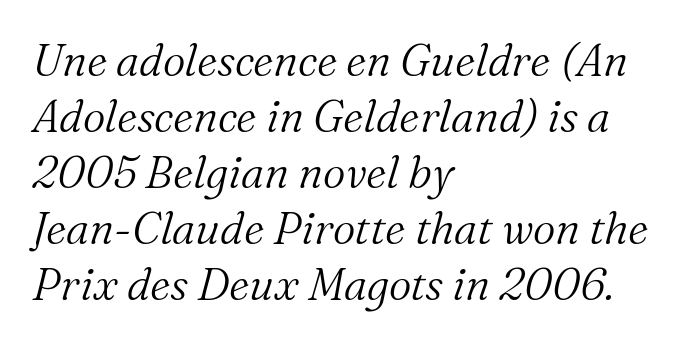
Q: Is the text bold? A: No.
Q: Is the text italic (slanted)? A: Yes, it leans right by about 16 degrees.
Q: Is the typeface a serif or a sans-serif typeface? A: Serif.
Q: Is the text underlined? A: No.
Q: How is the paragraph aligned? A: Left-aligned.
Q: Is the spacing between letters normal or unusually wide? A: Normal.
Q: Is the spacing between lines tight, normal or loose? A: Normal.
Q: Width (condensed, normal, or wide)? A: Normal.
Q: Stroke contrast? A: Medium.
Q: x-height? A: Medium.
Q: Monospaced? A: No.
